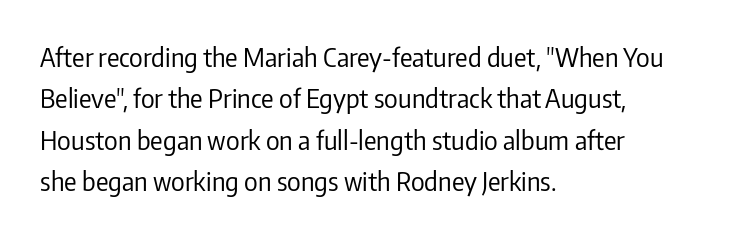
The image shows 26 px text type, upright; set left-aligned, normal line spacing (1.59x), normal letter spacing, not underlined.
